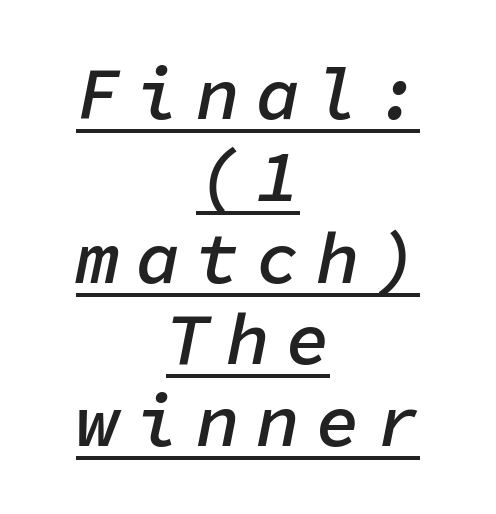
{"italic": "yes", "lean": "right", "slant_degrees": 11, "bold": "semi", "weight": "semibold", "width": "normal", "stroke_contrast": "low", "x_height": "medium", "monospaced": "yes", "underline": "yes", "align": "center", "line_spacing": "tight", "line_spacing_ratio": 1.12, "letter_spacing": "wide", "letter_spacing_em": 0.22, "glyph_px": 73}
